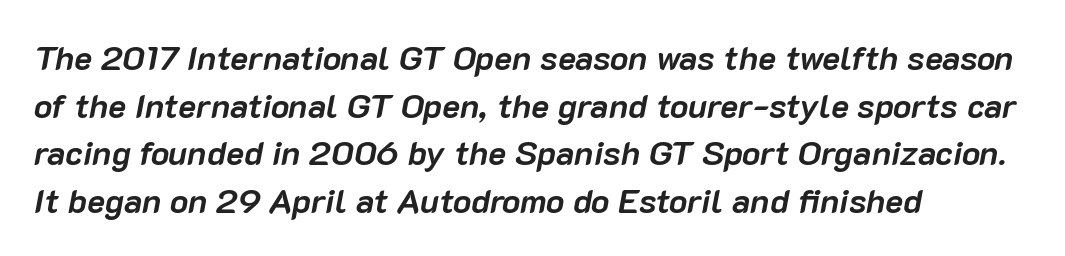
Q: Is the text bold? A: Yes.
Q: Is the text italic (slanted)? A: Yes, it leans right by about 10 degrees.
Q: Is the text underlined? A: No.
Q: How is the paragraph aligned? A: Left-aligned.
Q: Is the spacing between letters normal or unusually wide? A: Normal.
Q: Is the spacing between lines tight, normal or loose? A: Normal.
Q: Width (condensed, normal, or wide)? A: Normal.
Q: Stroke contrast? A: Low.
Q: x-height? A: Medium.
Q: Monospaced? A: No.
